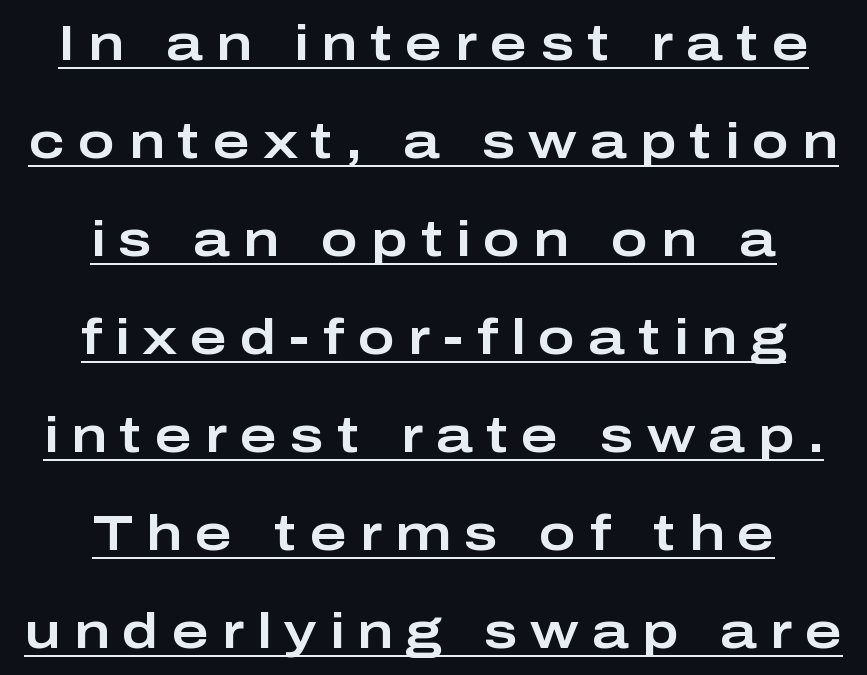
{"serif": "no", "italic": "no", "width": "wide", "stroke_contrast": "low", "x_height": "medium", "monospaced": "no", "underline": "yes", "align": "center", "line_spacing": "loose", "line_spacing_ratio": 1.96, "letter_spacing": "wide", "letter_spacing_em": 0.26, "glyph_px": 50}
